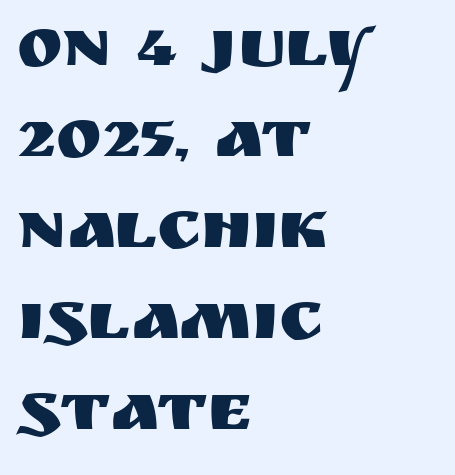
Vertical strokes here are truly vertical. Classification — sans serif. Observe the ordinary spacing: letters are neighbours, not strangers. The words here are not underlined.
